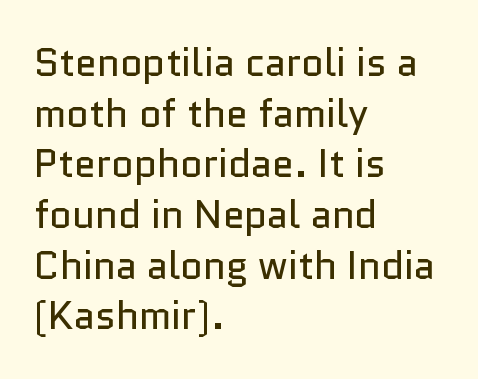
{"serif": "no", "italic": "no", "bold": "no", "weight": "regular", "width": "normal", "stroke_contrast": "low", "x_height": "medium", "monospaced": "no", "underline": "no", "align": "left", "line_spacing": "normal", "line_spacing_ratio": 1.3, "letter_spacing": "normal", "letter_spacing_em": 0.0, "glyph_px": 39}
